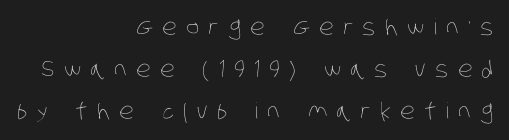
{"bold": "no", "underline": "no", "align": "right", "line_spacing": "loose", "line_spacing_ratio": 1.91, "letter_spacing": "wide", "letter_spacing_em": 0.43, "glyph_px": 22}
